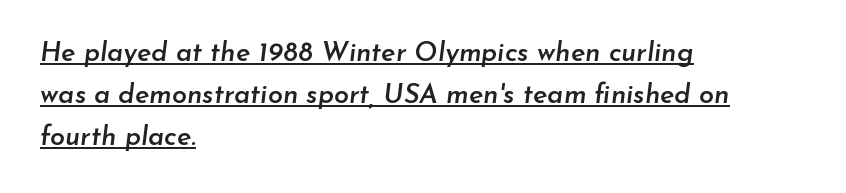
Q: Is the text bold? A: Semi-bold.
Q: Is the text italic (slanted)? A: Yes, it leans right by about 7 degrees.
Q: Is the text underlined? A: Yes.
Q: How is the paragraph aligned? A: Left-aligned.
Q: Is the spacing between letters normal or unusually wide? A: Normal.
Q: Is the spacing between lines tight, normal or loose? A: Normal.
